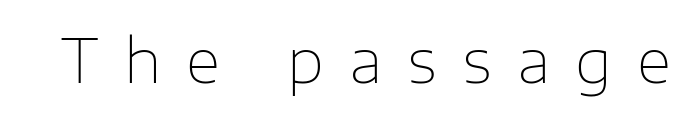
Q: Is the text bold? A: No.
Q: Is the text italic (slanted)? A: No, it is upright.
Q: Is the typeface a serif or a sans-serif typeface? A: Sans-serif.
Q: Is the text underlined? A: No.
Q: Is the spacing between letters normal or unusually wide? A: Unusually wide.
Q: Width (condensed, normal, or wide)? A: Normal.
Q: Stroke contrast? A: Low.
Q: x-height? A: Medium.
Q: Monospaced? A: No.
